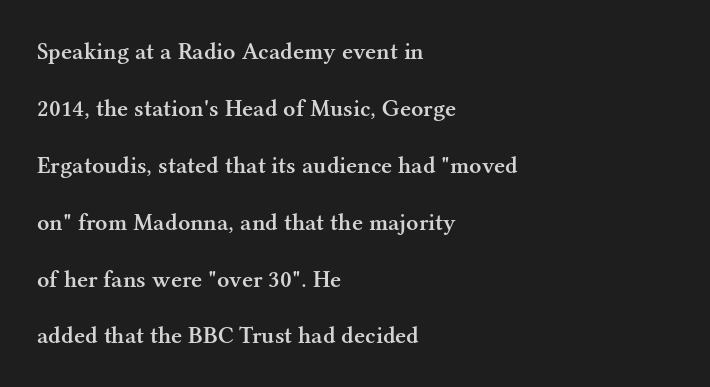
The image shows 24 px text type, upright; set left-aligned, loose line spacing (2.37x), normal letter spacing, not underlined.
